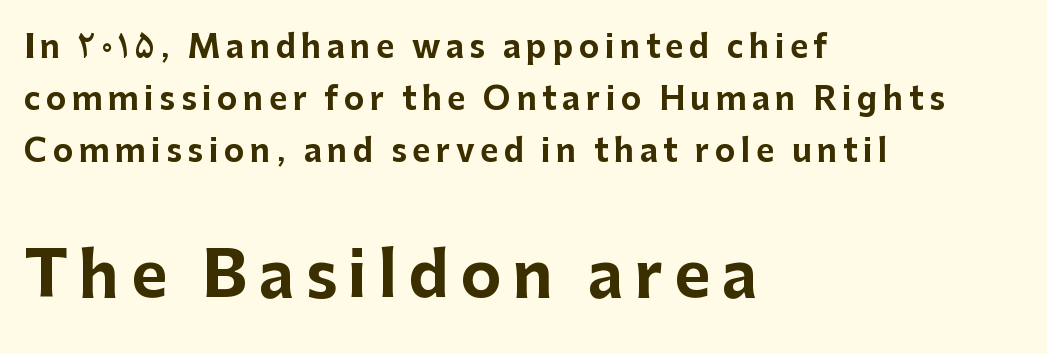
Every stem runs plumb, perpendicular to the baseline. Each letter's strokes conclude bluntly, with no projecting serifs. Type size steps up from the first block to the second. Does the leading feel generous? No, just average.
